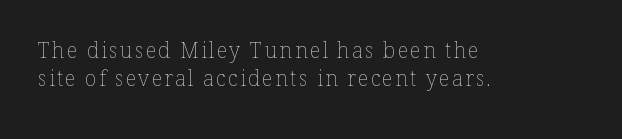
Leftover space on each line is placed entirely after the last word. Has an underline been added? It has not. In terms of posture, this sample is upright. Whoever set this chose a conventional vertical rhythm. Stroke mass is kept to a normal reading level or below.
